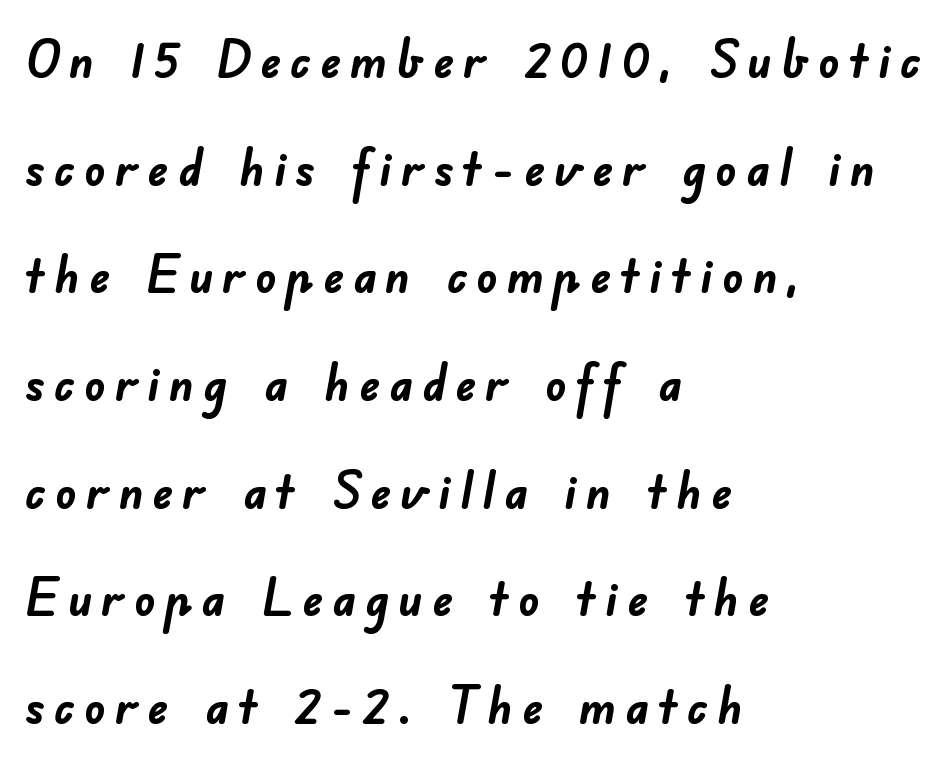
The image shows 52 px semibold sans-serif type; set left-aligned, loose line spacing (2.07x), not underlined; low stroke contrast and a small x-height.
